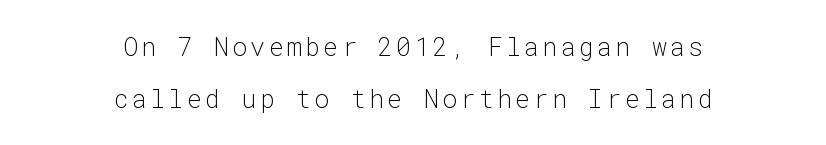
The cut favours lightness, reaching ordinary text weight at its darkest. Does the copy run flush right? No — it is centered line by line. You can tell it's not italic because the verticals are truly vertical. Horizontal bands of white between lines are thick stripes.
